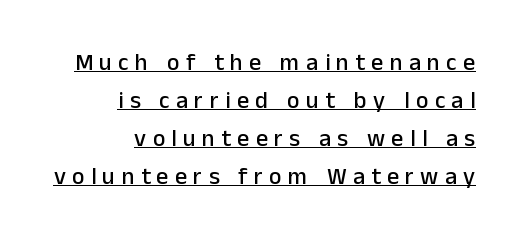
The image shows 24 px text type, upright; set right-aligned, normal line spacing (1.58x), unusually wide letter spacing (+0.26 em), underlined.
